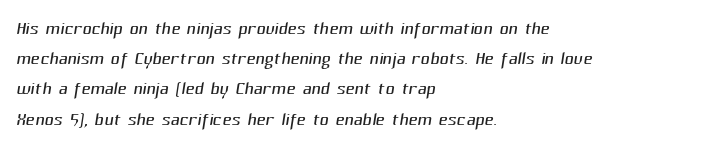
The image shows 25 px text type; set left-aligned, line spacing 1.21x, normal letter spacing, not underlined.
